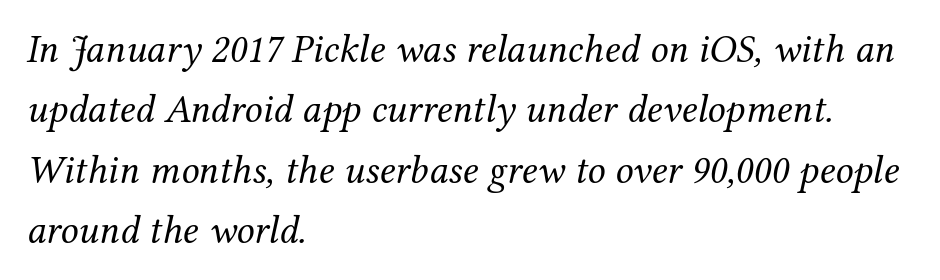
{"serif": "yes", "italic": "yes", "lean": "right", "slant_degrees": 12, "bold": "no", "weight": "regular", "width": "normal", "stroke_contrast": "medium", "x_height": "medium", "monospaced": "no", "underline": "no", "align": "left", "line_spacing": "normal", "line_spacing_ratio": 1.51, "letter_spacing": "normal", "letter_spacing_em": 0.0, "glyph_px": 40}
